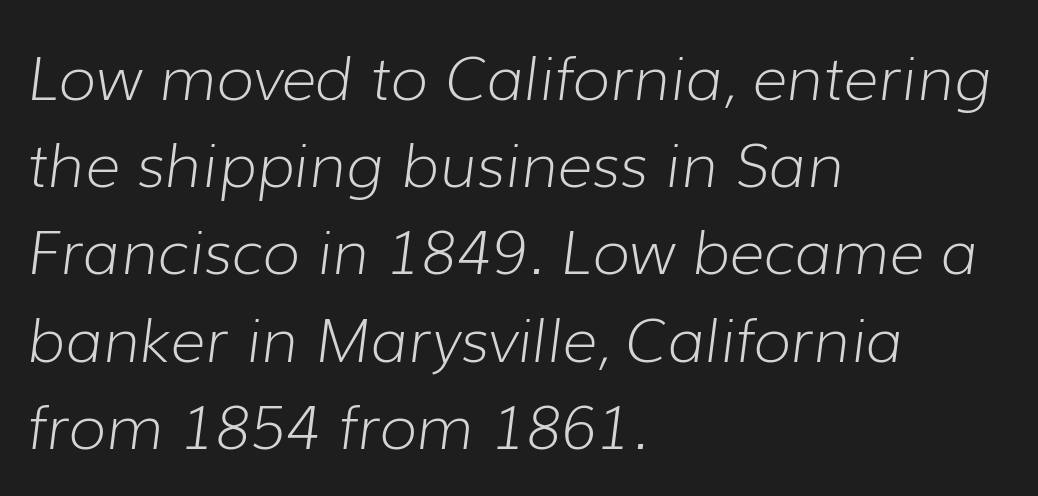
Tracking value appears to be zero — textbook default spacing. The rendering uses natural spacing where letterforms have individual widths. This sample is left-justified, so line endings fall wherever the words run out. Rule under the text: the space is simply empty. This reads as an unemphasized weight, regular at the heaviest.
